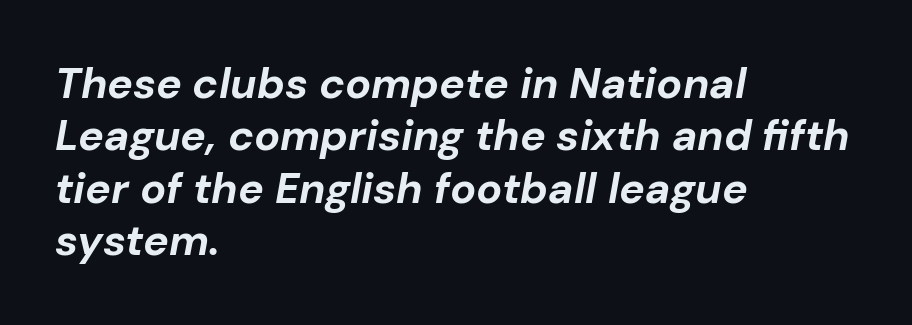
The image shows 43 px bold type, italic (leaning right); set left-aligned, line spacing 1.22x, normal letter spacing, not underlined; low stroke contrast and a medium x-height.
